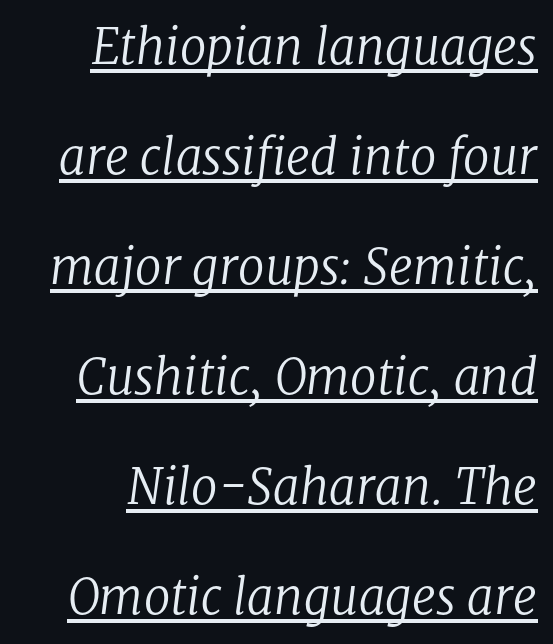
{"serif": "yes", "italic": "yes", "lean": "right", "slant_degrees": 8, "bold": "no", "weight": "regular", "width": "normal", "stroke_contrast": "low", "x_height": "medium", "monospaced": "no", "underline": "yes", "line_spacing": "loose", "line_spacing_ratio": 2.29, "letter_spacing": "normal", "letter_spacing_em": 0.0, "glyph_px": 48}
